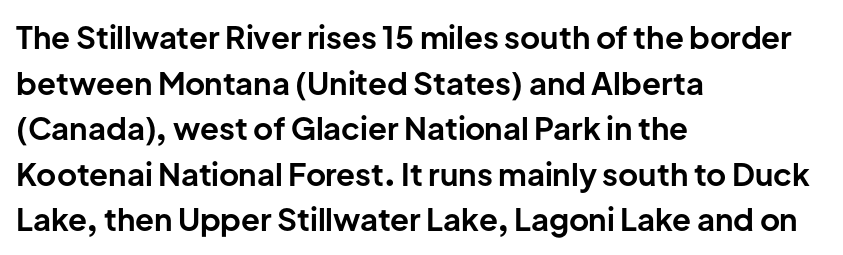
Q: Is the text bold? A: Yes.
Q: Is the text italic (slanted)? A: No, it is upright.
Q: Is the typeface a serif or a sans-serif typeface? A: Sans-serif.
Q: Is the text underlined? A: No.
Q: How is the paragraph aligned? A: Left-aligned.
Q: Is the spacing between letters normal or unusually wide? A: Normal.
Q: Is the spacing between lines tight, normal or loose? A: Normal.
Q: Width (condensed, normal, or wide)? A: Normal.
Q: Stroke contrast? A: Low.
Q: x-height? A: Medium.
Q: Monospaced? A: No.
